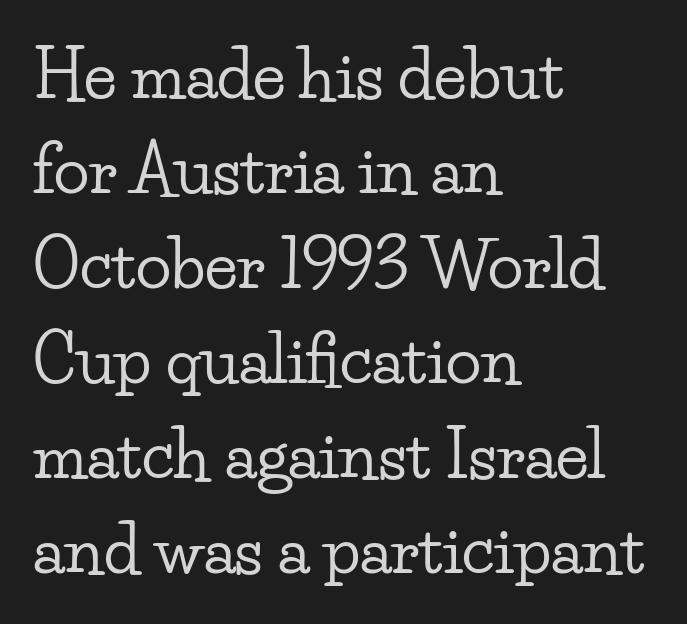
The letters advance in unequal steps, a hallmark of proportional type. Words appear dense and cohesive because spacing is normal. The passage is arranged the way most books set body copy — flush left. This is the regular roman posture of the typeface. A bare baseline throughout the passage. The rendering uses a moderate line-height, typical for paragraphs.
